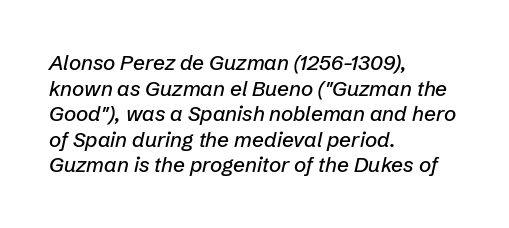
Q: Is the text italic (slanted)? A: Yes, it leans right by about 12 degrees.
Q: Is the text underlined? A: No.
Q: How is the paragraph aligned? A: Left-aligned.
Q: Is the spacing between letters normal or unusually wide? A: Normal.
